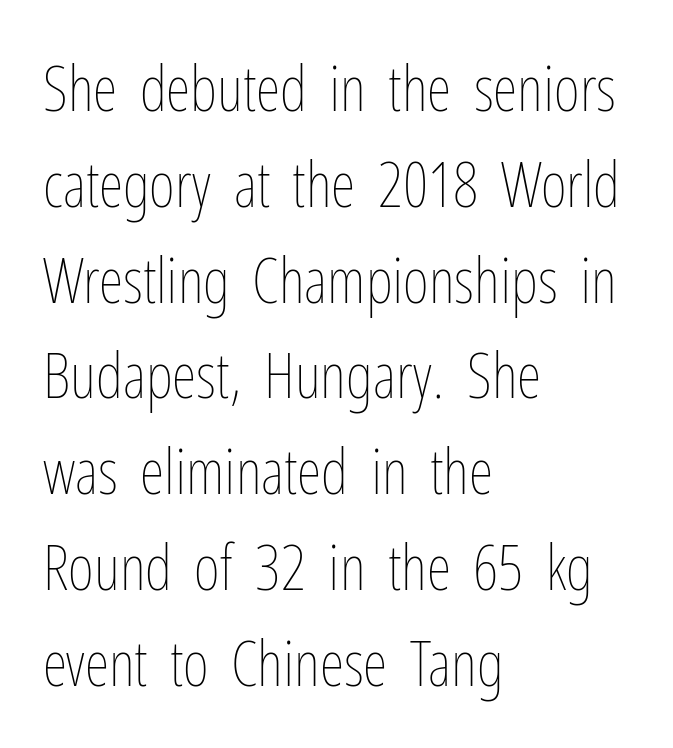
Q: Is the text bold? A: No.
Q: Is the text italic (slanted)? A: No, it is upright.
Q: Is the text underlined? A: No.
Q: How is the paragraph aligned? A: Left-aligned.
Q: Is the spacing between letters normal or unusually wide? A: Normal.
Q: Is the spacing between lines tight, normal or loose? A: Normal.
Q: Width (condensed, normal, or wide)? A: Condensed.
Q: Stroke contrast? A: Low.
Q: x-height? A: Medium.
Q: Monospaced? A: No.
